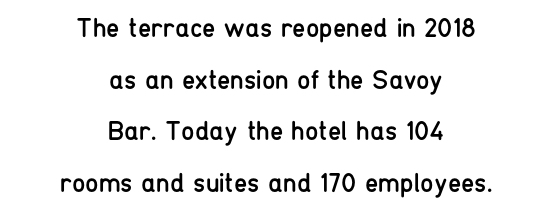
Q: Is the text bold? A: No.
Q: Is the text italic (slanted)? A: No, it is upright.
Q: Is the text underlined? A: No.
Q: How is the paragraph aligned? A: Centered.
Q: Is the spacing between letters normal or unusually wide? A: Normal.
Q: Is the spacing between lines tight, normal or loose? A: Loose.
